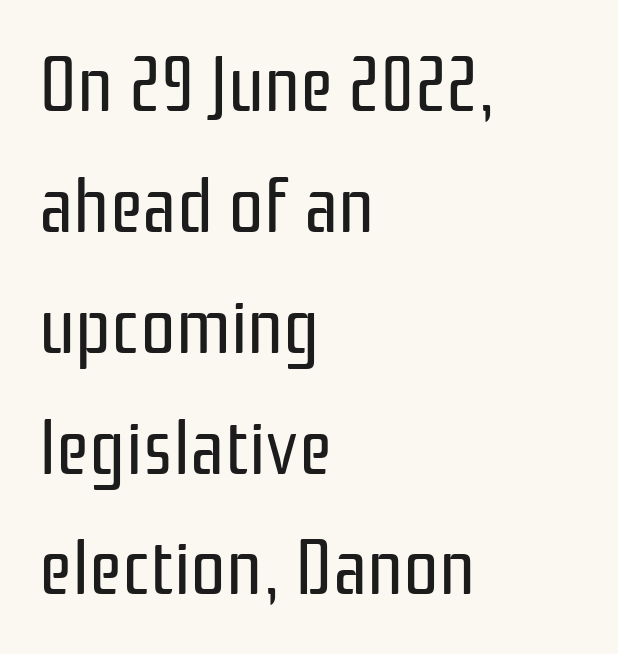
The font is comparable to plain body text, perhaps lighter. This is roman type, the default non-slanted kind. Inter-character spacing is left at the font's built-in metrics. Glance below the letters and you will spot only blank space. Short and long lines alike share a common starting point at left. This sample has the flowing, uneven cadence of proportional lettering.
